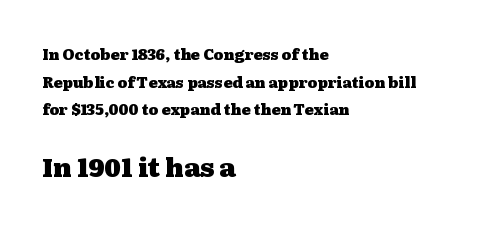
{"italic": "no", "bold": "yes", "underline": "no", "align": "left", "line_spacing_ratio": 1.84, "letter_spacing": "normal", "letter_spacing_em": 0.0, "larger_block": "second", "size_ratio": 1.73, "glyph_px": 26}
